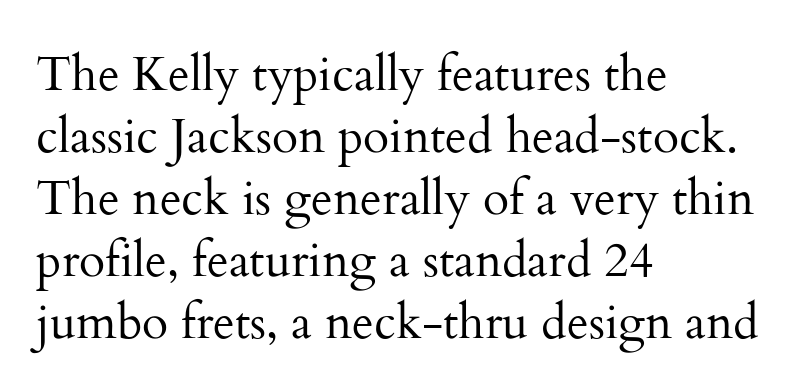
Q: Is the text bold? A: No.
Q: Is the text italic (slanted)? A: No, it is upright.
Q: Is the typeface a serif or a sans-serif typeface? A: Serif.
Q: Is the text underlined? A: No.
Q: How is the paragraph aligned? A: Left-aligned.
Q: Is the spacing between letters normal or unusually wide? A: Normal.
Q: Is the spacing between lines tight, normal or loose? A: Normal.
Q: Width (condensed, normal, or wide)? A: Normal.
Q: Stroke contrast? A: Medium.
Q: x-height? A: Small.
Q: Monospaced? A: No.
